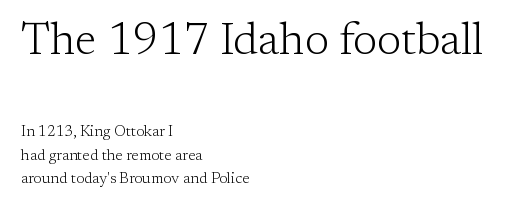
Q: Is the text bold? A: No.
Q: Is the text italic (slanted)? A: No, it is upright.
Q: Is the typeface a serif or a sans-serif typeface? A: Serif.
Q: Is the text underlined? A: No.
Q: How is the paragraph aligned? A: Left-aligned.
Q: Is the spacing between letters normal or unusually wide? A: Normal.
Q: Is the spacing between lines tight, normal or loose? A: Normal.
Q: Which block of text is set in a larger size, the first (top) or the second (bottom)? A: The first (top) one.
Q: Width (condensed, normal, or wide)? A: Normal.
Q: Stroke contrast? A: Low.
Q: x-height? A: Medium.
Q: Monospaced? A: No.
